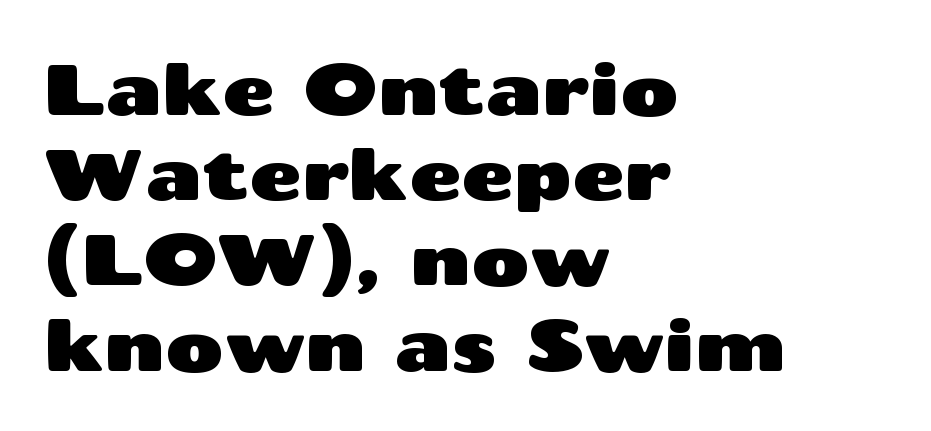
Q: Is the text italic (slanted)? A: No, it is upright.
Q: Is the typeface a serif or a sans-serif typeface? A: Sans-serif.
Q: Is the text underlined? A: No.
Q: How is the paragraph aligned? A: Left-aligned.
Q: Is the spacing between letters normal or unusually wide? A: Normal.
Q: Width (condensed, normal, or wide)? A: Wide.
Q: Stroke contrast? A: Medium.
Q: x-height? A: Medium.
Q: Monospaced? A: No.
